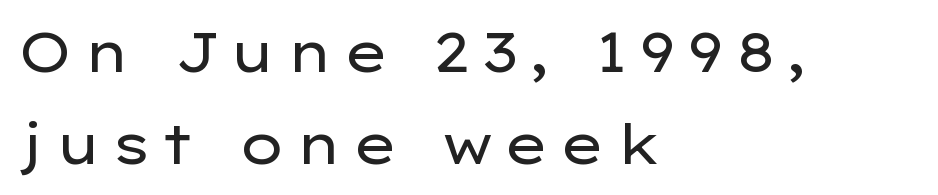
The image shows 55 px regular-weight, wide sans-serif type, upright; set left-aligned, normal line spacing (1.67x), not underlined; low stroke contrast and a medium x-height.
